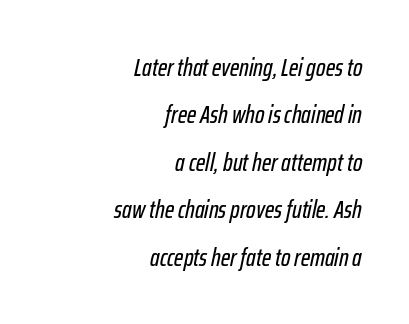
Q: Is the text italic (slanted)? A: Yes, it leans right by about 12 degrees.
Q: Is the text underlined? A: No.
Q: How is the paragraph aligned? A: Right-aligned.
Q: Is the spacing between letters normal or unusually wide? A: Normal.
Q: Is the spacing between lines tight, normal or loose? A: Loose.
